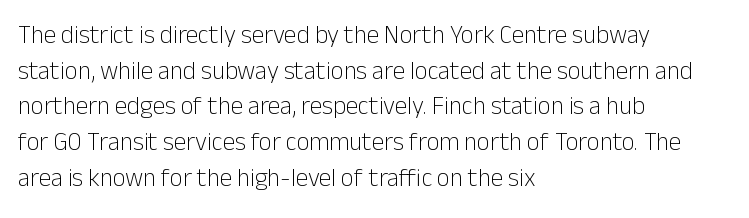
{"italic": "no", "bold": "no", "underline": "no", "align": "left", "line_spacing": "normal", "line_spacing_ratio": 1.43, "letter_spacing": "normal", "letter_spacing_em": 0.0, "glyph_px": 25}
